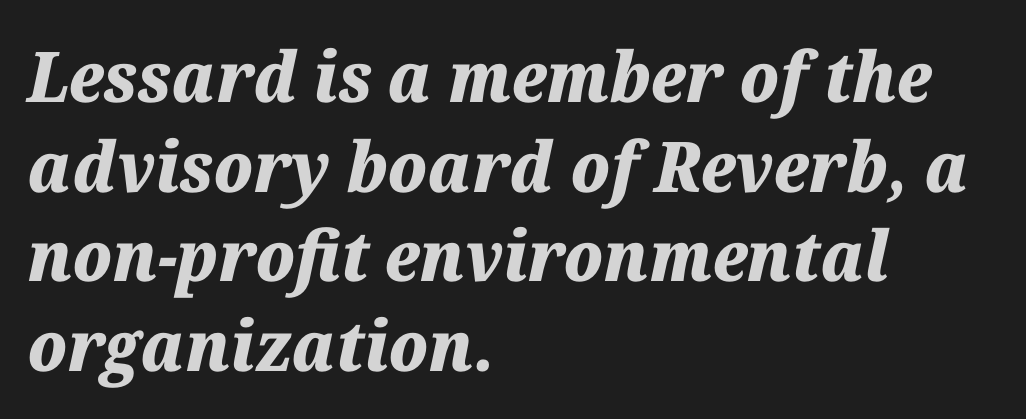
{"italic": "yes", "lean": "right", "slant_degrees": 12, "bold": "yes", "weight": "heavy", "width": "normal", "stroke_contrast": "medium", "x_height": "medium", "monospaced": "no", "underline": "no", "align": "left", "line_spacing": "normal", "line_spacing_ratio": 1.28, "letter_spacing": "normal", "letter_spacing_em": 0.0, "glyph_px": 70}
